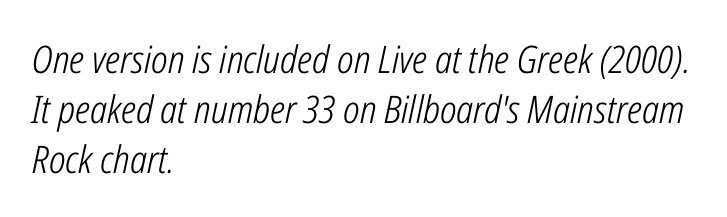
The image shows 38 px light, condensed type, italic (leaning right); set left-aligned, normal line spacing (1.31x), normal letter spacing, not underlined; low stroke contrast and a medium x-height.
